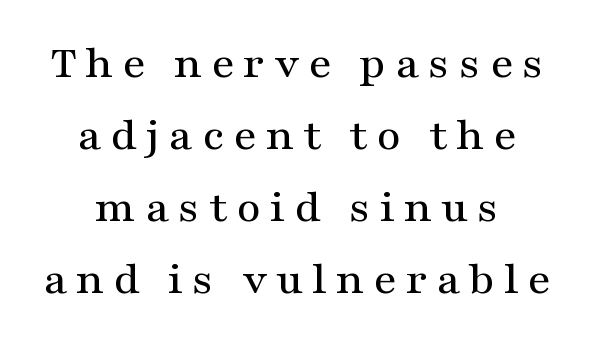
Q: Is the text italic (slanted)? A: No, it is upright.
Q: Is the typeface a serif or a sans-serif typeface? A: Serif.
Q: Is the text underlined? A: No.
Q: How is the paragraph aligned? A: Centered.
Q: Is the spacing between lines tight, normal or loose? A: Normal.
Q: Width (condensed, normal, or wide)? A: Wide.
Q: Stroke contrast? A: Medium.
Q: x-height? A: Medium.
Q: Monospaced? A: No.
